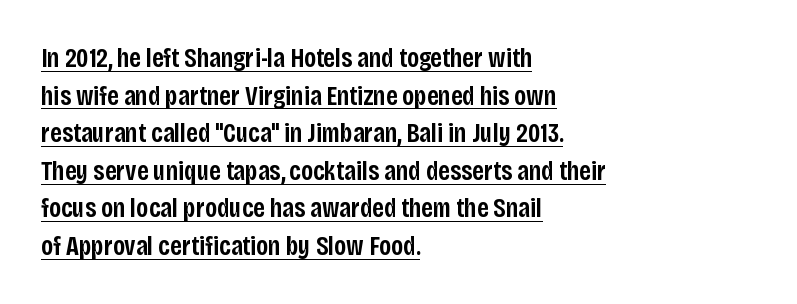
{"italic": "no", "bold": "semi", "underline": "yes", "align": "left", "line_spacing": "normal", "line_spacing_ratio": 1.39, "letter_spacing": "normal", "letter_spacing_em": 0.0, "glyph_px": 27}
